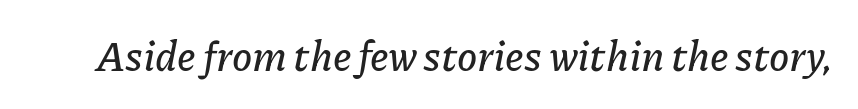
The image shows 41 px text type, italic (leaning right); set normal letter spacing, not underlined; low stroke contrast and a medium x-height.
